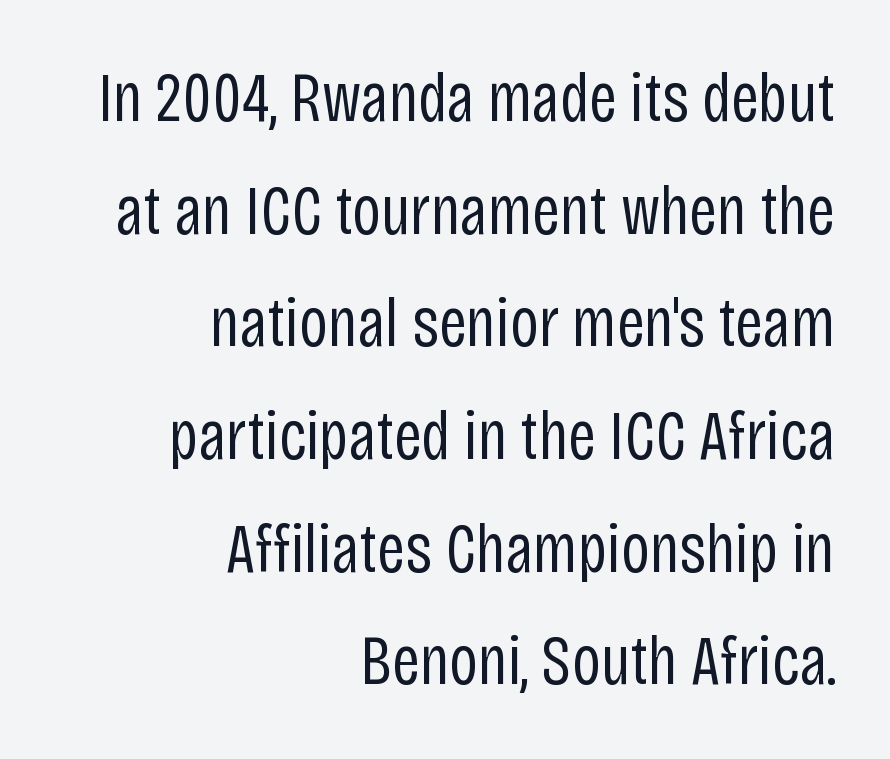
The image shows 70 px regular-weight, condensed sans-serif type, upright; set right-aligned, normal line spacing (1.61x), normal letter spacing, not underlined; low stroke contrast and a large x-height.
